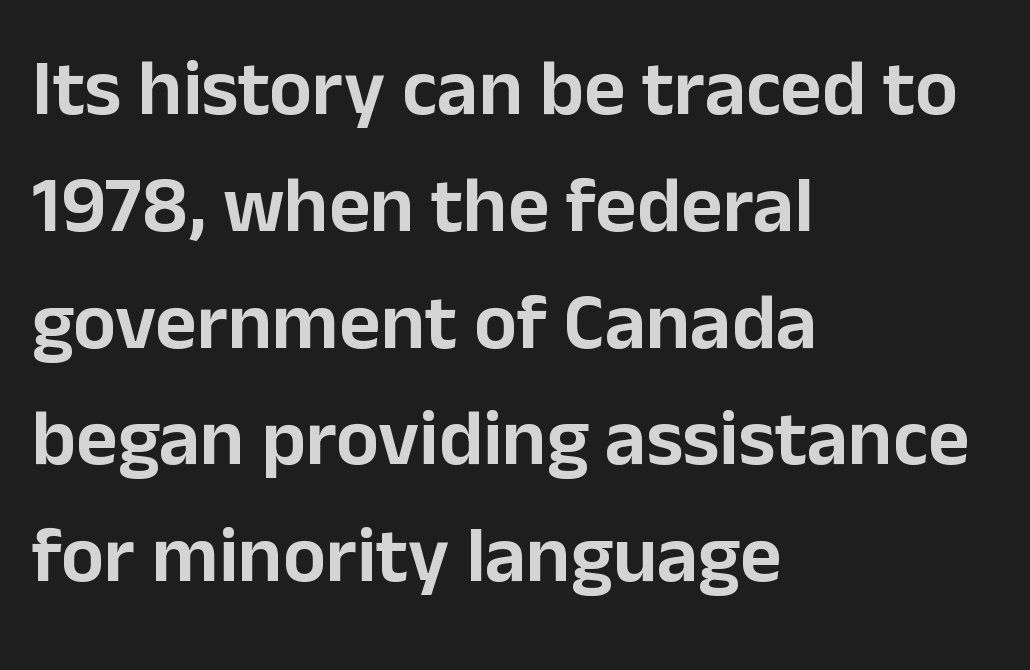
These lines are rendered in a variable-pitch font. Posture: straight, roman, zero tilt. Nobody drew a line under any word here. Notice how the passage keeps a crisp vertical edge on the left only. The lines sit at an ordinary, default distance from one another.
